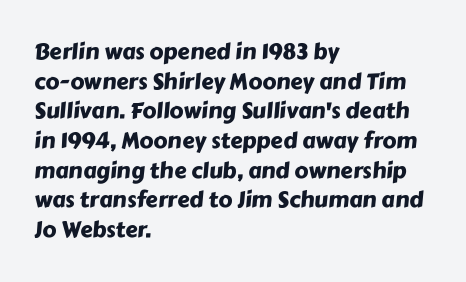
{"underline": "no", "align": "left", "line_spacing": "normal", "line_spacing_ratio": 1.35, "letter_spacing": "normal", "letter_spacing_em": 0.0, "glyph_px": 22}
